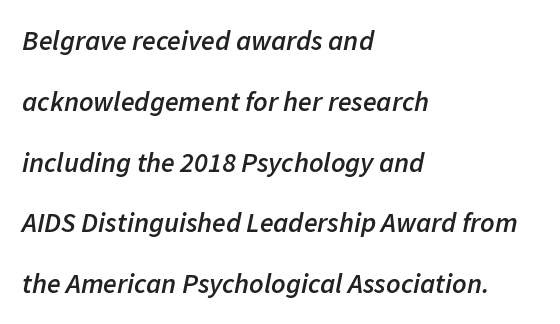
The words here are not underlined. The letterforms sit shoulder to shoulder at normal distance. Spacing verdict: proportional, widths tailored to each character. Compared with a centered layout, this one pins lines to the left instead. Emphasis by weight is partial: semibold.
